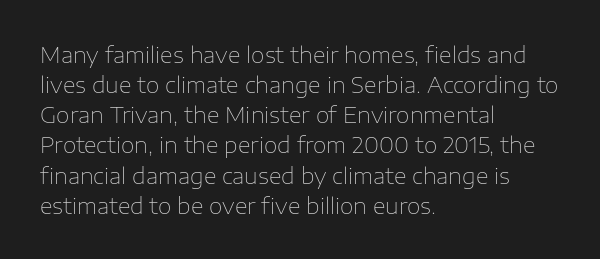
The letterforms sit shoulder to shoulder at normal distance. The space directly below the letters is spotless. Counters stay open thanks to moderate or lighter strokes. The vertical gap from one line to the next is medium. Ascenders rise straight up at ninety degrees. The ragged edge is on the right, which tells us the setting is flush left.
